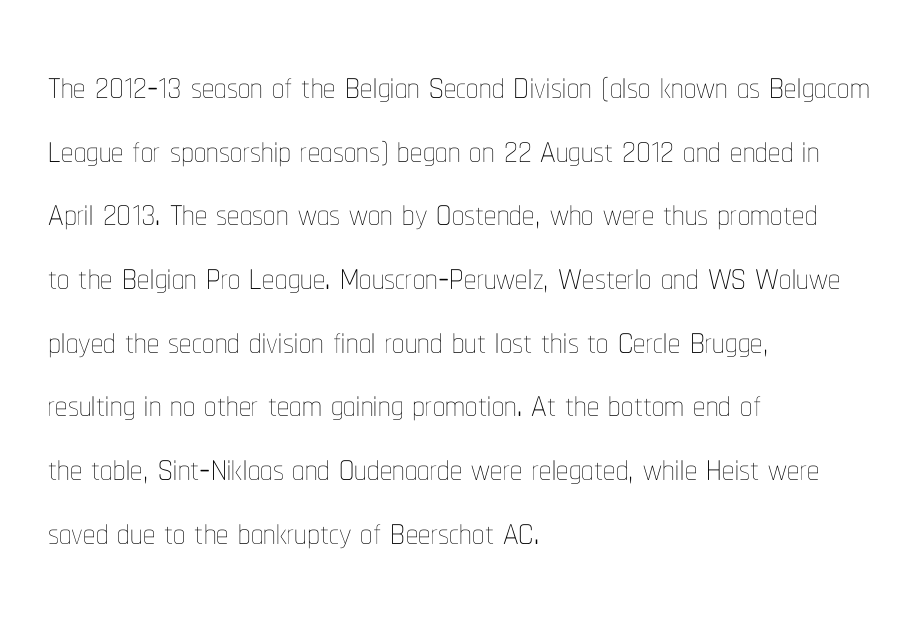
{"italic": "no", "bold": "no", "weight": "thin", "width": "condensed", "stroke_contrast": "low", "x_height": "medium", "monospaced": "no", "underline": "no", "align": "left", "line_spacing": "normal", "line_spacing_ratio": 1.3, "letter_spacing": "normal", "letter_spacing_em": 0.0, "glyph_px": 49}
